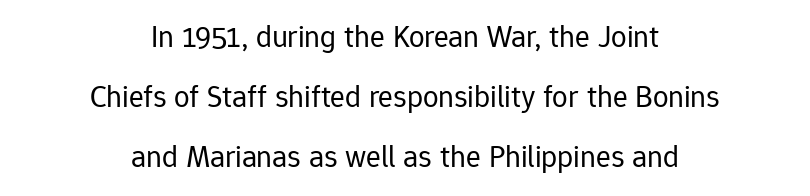
The rendering uses natural spacing where letterforms have individual widths. Notice how the stems are strictly vertical — no italics here. Rule under the text: the space is simply empty. Each stroke keeps to a modest, everyday thickness or less.
